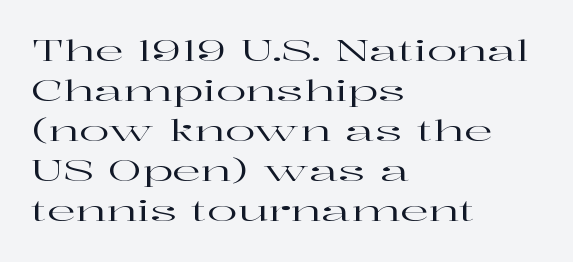
{"serif": "yes", "italic": "no", "width": "wide", "stroke_contrast": "high", "x_height": "medium", "monospaced": "no", "underline": "no", "align": "left", "line_spacing": "normal", "line_spacing_ratio": 1.43, "letter_spacing": "normal", "letter_spacing_em": 0.0, "glyph_px": 28}
